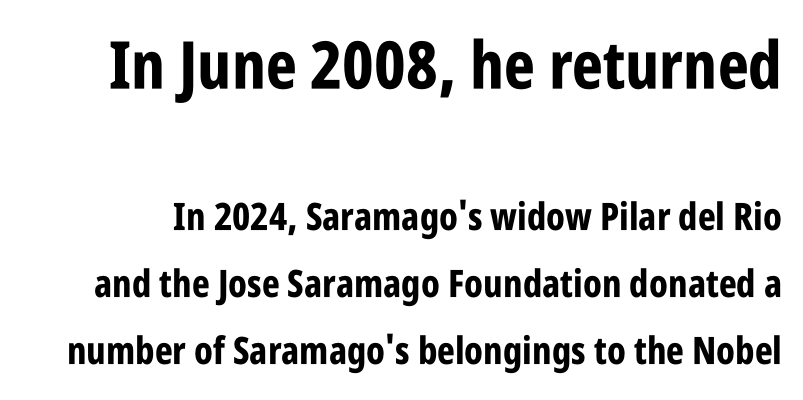
Q: Is the text bold? A: Yes.
Q: Is the text italic (slanted)? A: No, it is upright.
Q: Is the typeface a serif or a sans-serif typeface? A: Sans-serif.
Q: Is the text underlined? A: No.
Q: Is the spacing between letters normal or unusually wide? A: Normal.
Q: Which block of text is set in a larger size, the first (top) or the second (bottom)? A: The first (top) one.
Q: Width (condensed, normal, or wide)? A: Condensed.
Q: Stroke contrast? A: Low.
Q: x-height? A: Large.
Q: Monospaced? A: No.
